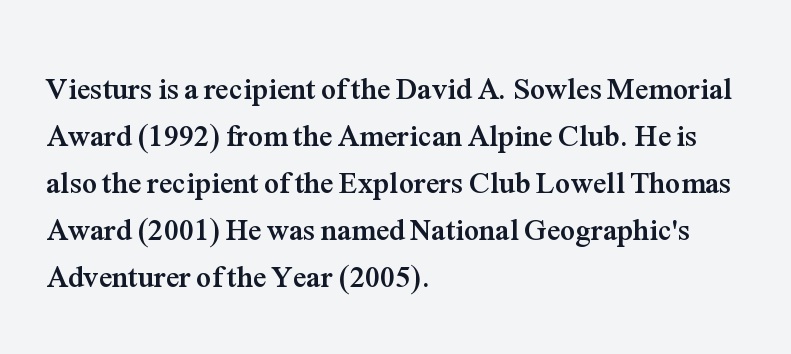
{"serif": "yes", "italic": "no", "bold": "yes", "weight": "semibold", "width": "normal", "stroke_contrast": "medium", "x_height": "medium", "monospaced": "no", "underline": "no", "align": "left", "line_spacing": "normal", "line_spacing_ratio": 1.57, "letter_spacing": "normal", "letter_spacing_em": 0.0, "glyph_px": 30}
